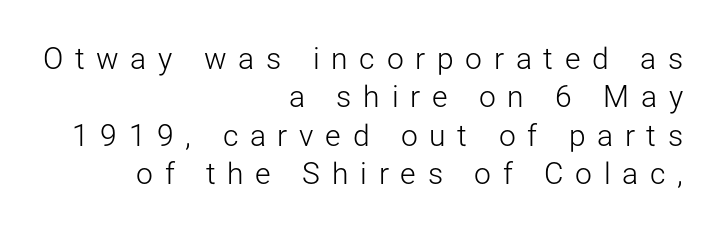
Q: Is the text bold? A: No.
Q: Is the text italic (slanted)? A: No, it is upright.
Q: Is the typeface a serif or a sans-serif typeface? A: Sans-serif.
Q: Is the text underlined? A: No.
Q: How is the paragraph aligned? A: Right-aligned.
Q: Is the spacing between letters normal or unusually wide? A: Unusually wide.
Q: Is the spacing between lines tight, normal or loose? A: Normal.
Q: Width (condensed, normal, or wide)? A: Normal.
Q: Stroke contrast? A: Low.
Q: x-height? A: Medium.
Q: Monospaced? A: No.
